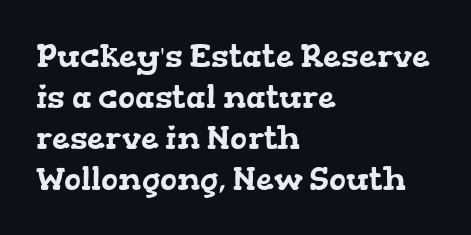
{"serif": "yes", "width": "wide", "stroke_contrast": "low", "x_height": "medium", "monospaced": "no", "underline": "no", "align": "left", "line_spacing": "normal", "line_spacing_ratio": 1.28, "letter_spacing": "normal", "letter_spacing_em": 0.0, "glyph_px": 32}
